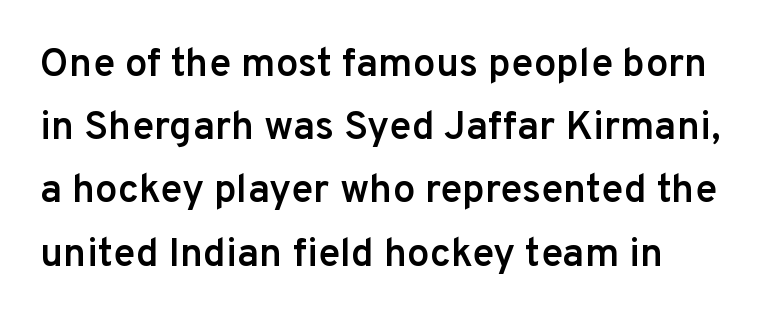
Rule under the text: the space is simply empty. Ordinary non-slanted type is in use. Look at the tracking — it's just the regular setting, nothing added. This sample has the flowing, uneven cadence of proportional lettering. The font family rendered here belongs to the sans-serif group.
